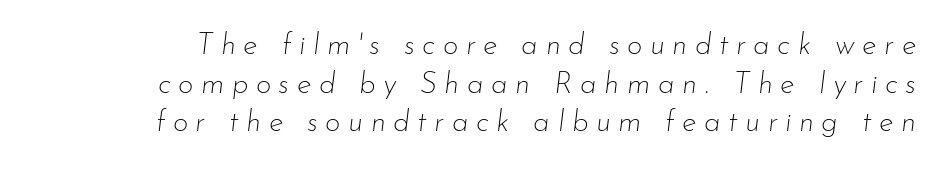
The image shows 30 px thin type, italic (leaning right); set normal line spacing (1.29x), unusually wide letter spacing (+0.25 em), not underlined; low stroke contrast and a small x-height.
